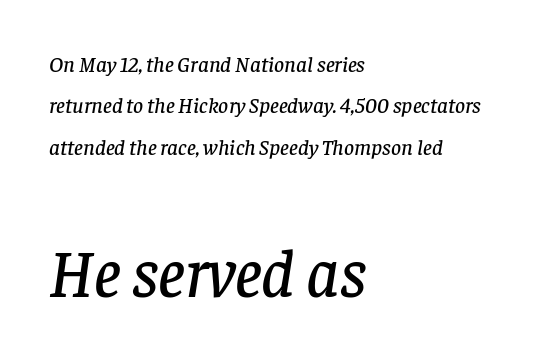
Q: Is the text italic (slanted)? A: Yes, it leans right by about 8 degrees.
Q: Is the typeface a serif or a sans-serif typeface? A: Serif.
Q: Is the text underlined? A: No.
Q: How is the paragraph aligned? A: Left-aligned.
Q: Is the spacing between letters normal or unusually wide? A: Normal.
Q: Which block of text is set in a larger size, the first (top) or the second (bottom)? A: The second (bottom) one.
Q: Width (condensed, normal, or wide)? A: Normal.
Q: Stroke contrast? A: Low.
Q: x-height? A: Large.
Q: Monospaced? A: No.
